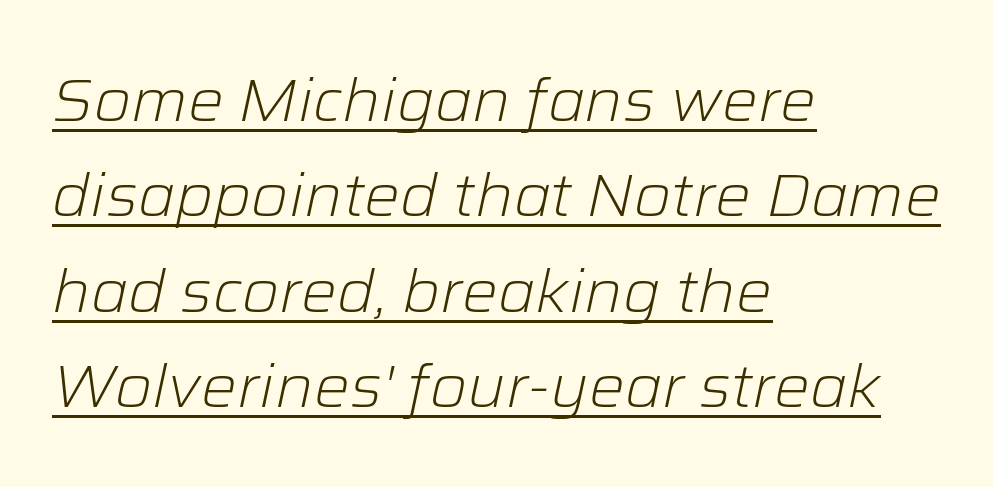
The specimen includes a rule beneath the text block's lines. Reading down the block, your eye returns to a fixed left position each line. Reading down the column, the eye jumps a familiar distance to each next line. The weight would be labelled regular, book, light, or lighter still. You could not count columns in this text — the font is proportionally spaced.
